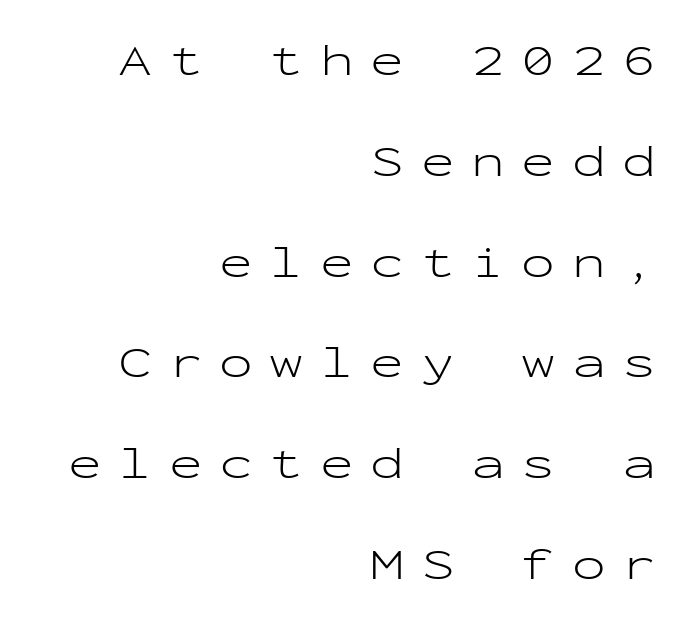
Q: Is the text bold? A: No.
Q: Is the text italic (slanted)? A: No, it is upright.
Q: Is the typeface a serif or a sans-serif typeface? A: Sans-serif.
Q: Is the text underlined? A: No.
Q: How is the paragraph aligned? A: Right-aligned.
Q: Is the spacing between letters normal or unusually wide? A: Unusually wide.
Q: Is the spacing between lines tight, normal or loose? A: Loose.
Q: Width (condensed, normal, or wide)? A: Wide.
Q: Stroke contrast? A: Low.
Q: x-height? A: Medium.
Q: Monospaced? A: Yes.
